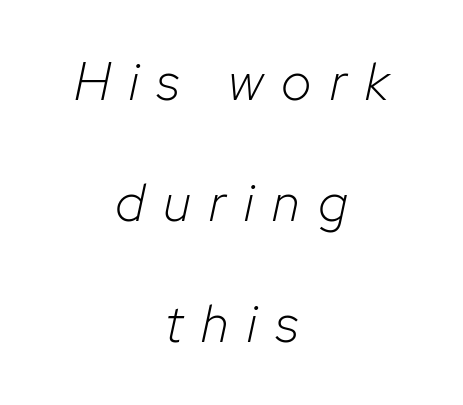
Spacing verdict: proportional, widths tailored to each character. Descenders hang freely into open space. Does the copy run flush right? No — it is centered line by line. Italic: yes, the glyphs are oblique.
